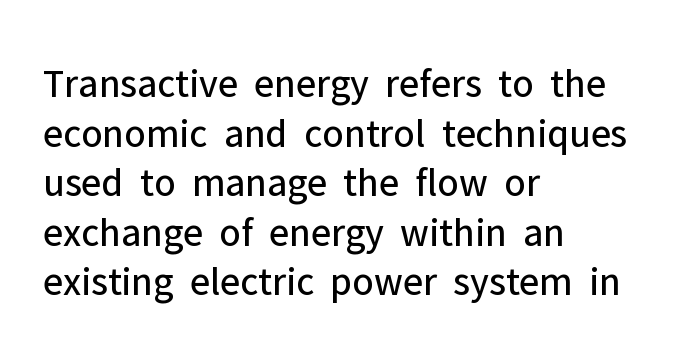
Tall strokes in this sample are plumb rather than angled. Are there feet on the stems? There aren't — it's a sans. The strokes are not fattened; the text isn't bold. The strip under each line holds only bare page. Observe the ordinary spacing: letters are neighbours, not strangers. The face used here is proportionally spaced, like ordinary book or web type.
